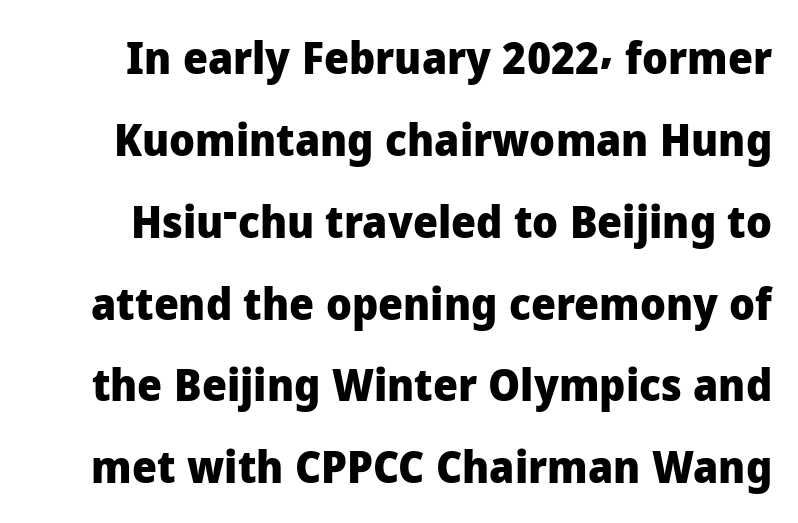
Q: Is the text bold? A: Yes.
Q: Is the text italic (slanted)? A: No, it is upright.
Q: Is the typeface a serif or a sans-serif typeface? A: Sans-serif.
Q: Is the text underlined? A: No.
Q: Is the spacing between letters normal or unusually wide? A: Normal.
Q: Width (condensed, normal, or wide)? A: Normal.
Q: Stroke contrast? A: Low.
Q: x-height? A: Medium.
Q: Monospaced? A: No.
